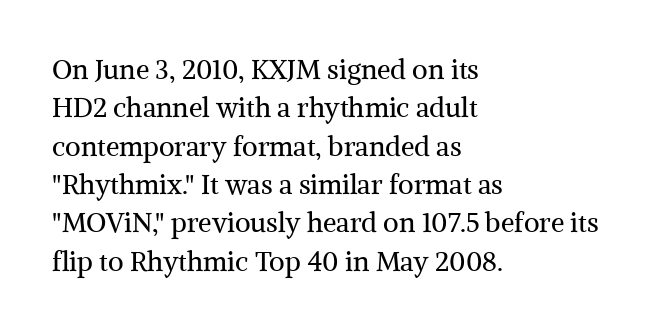
Every row of glyphs begins at an identical x-position on the left. A roman cut, with each character standing at attention. Does the leading feel generous? No, just average. The tracking reads as untouched default to a designer's eye.
